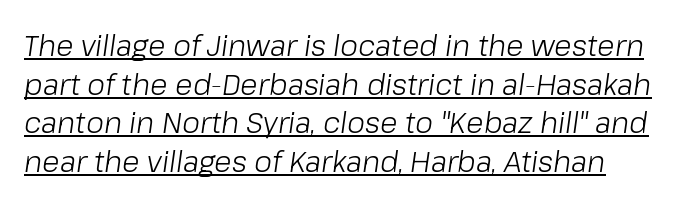
{"italic": "yes", "lean": "right", "slant_degrees": 8, "bold": "no", "weight": "light", "width": "normal", "stroke_contrast": "low", "x_height": "medium", "monospaced": "no", "underline": "yes", "line_spacing": "normal", "line_spacing_ratio": 1.33, "letter_spacing": "normal", "letter_spacing_em": 0.0, "glyph_px": 29}
